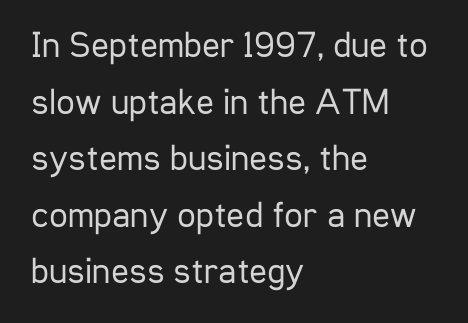
{"serif": "no", "italic": "no", "bold": "no", "weight": "regular", "width": "condensed", "stroke_contrast": "low", "x_height": "medium", "monospaced": "no", "underline": "no", "align": "left", "line_spacing": "normal", "line_spacing_ratio": 1.53, "letter_spacing": "normal", "letter_spacing_em": 0.0, "glyph_px": 37}
